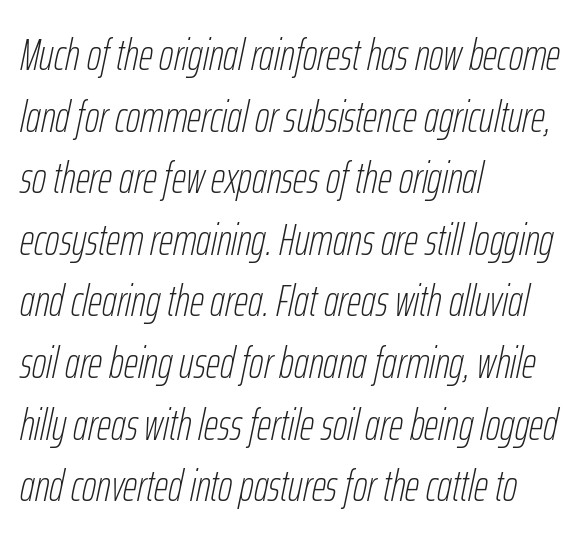
The image shows 44 px thin, condensed type, italic (leaning right); set left-aligned, normal line spacing (1.4x), normal letter spacing, not underlined; low stroke contrast and a medium x-height.
